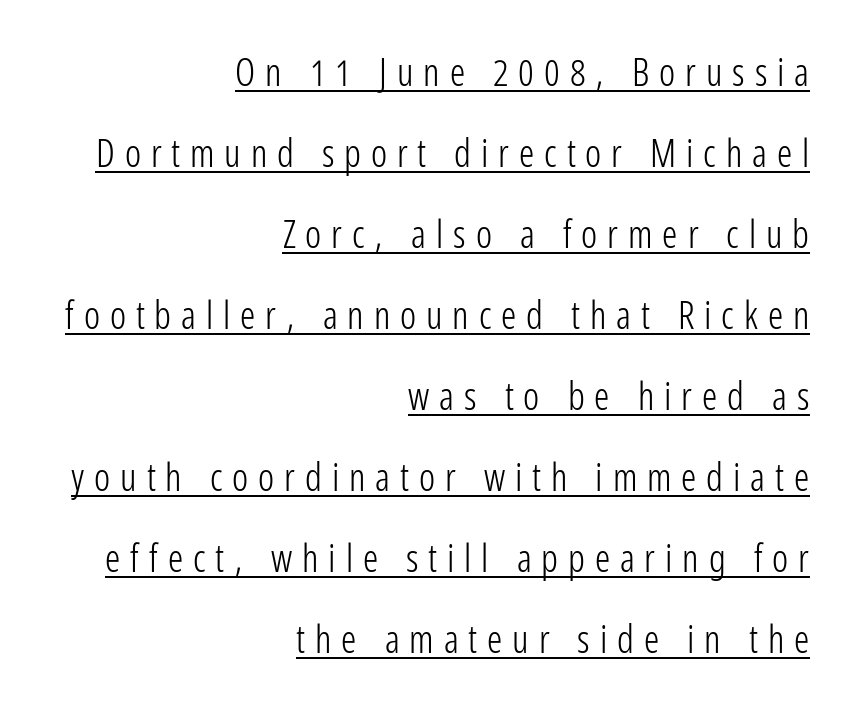
The image shows 38 px light, condensed sans-serif type, upright; set right-aligned, loose line spacing (2.13x), unusually wide letter spacing (+0.26 em), underlined; low stroke contrast and a medium x-height.
